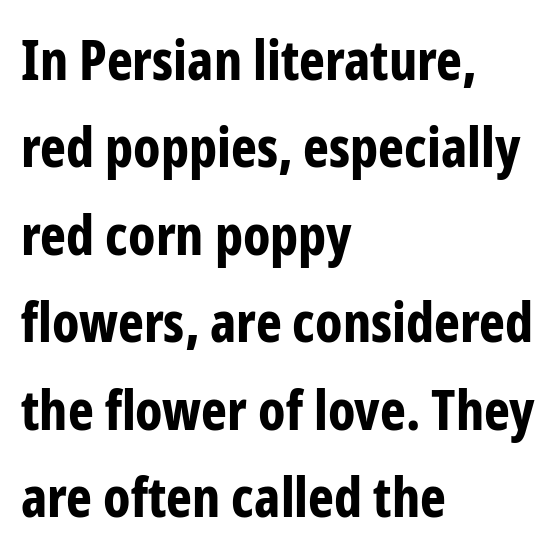
{"serif": "no", "italic": "no", "bold": "yes", "weight": "bold", "width": "condensed", "stroke_contrast": "low", "x_height": "medium", "monospaced": "no", "underline": "no", "align": "left", "line_spacing": "normal", "line_spacing_ratio": 1.59, "letter_spacing": "normal", "letter_spacing_em": 0.0, "glyph_px": 55}
